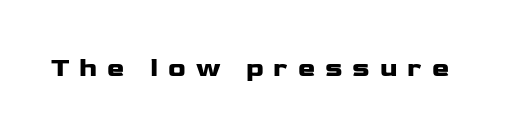
Someone cranked the tracking dial way up on this one. These lines were composed using upright roman letters. Letters rest on an invisible, unmarked baseline.
